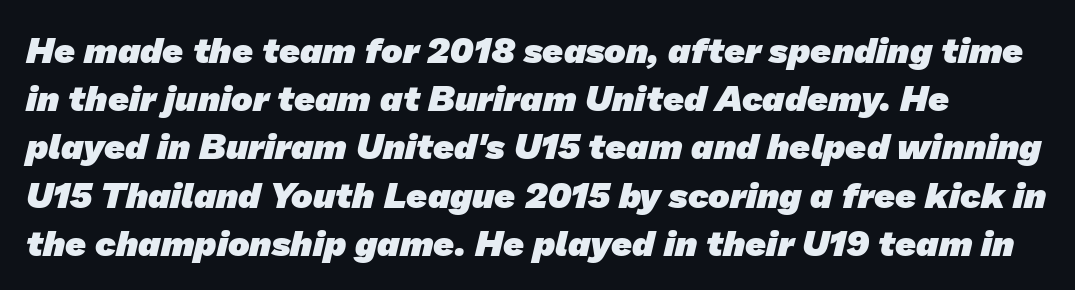
This sample keeps an unexceptional amount of space between lines. Underline: absent. Serif or sans? Sans — the stroke terminals are bare. Every letter is thick-stroked: bold, no question. Varying glyph widths throughout — classic text-font behaviour.
